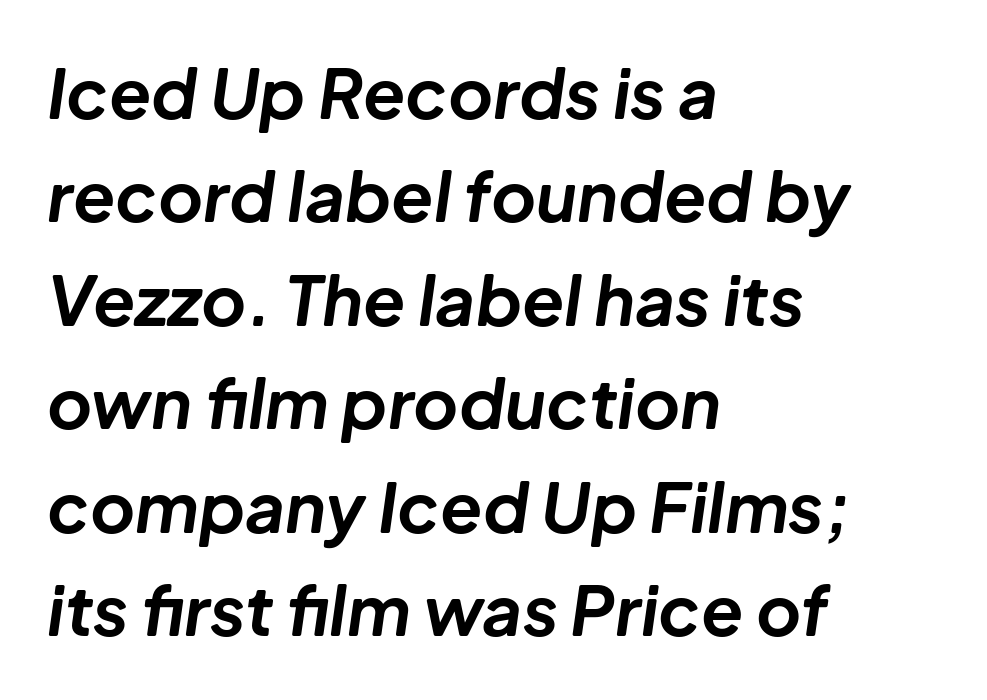
{"italic": "yes", "lean": "right", "slant_degrees": 8, "bold": "yes", "weight": "bold", "width": "normal", "stroke_contrast": "low", "x_height": "medium", "monospaced": "no", "underline": "no", "align": "left", "line_spacing": "normal", "line_spacing_ratio": 1.5, "letter_spacing": "normal", "letter_spacing_em": 0.0, "glyph_px": 69}
